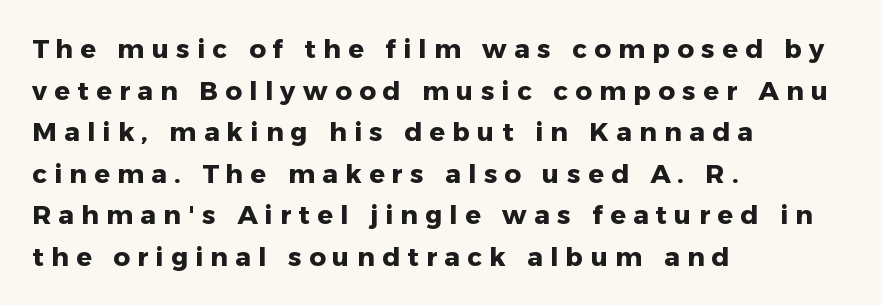
Pretty heavy lettering here — definitely bold. This sample uses an upright cut, with every glyph sitting square on the baseline. One-word summary of the alignment: left. Caption: expanded tracking, letters set apart. If you measured baseline to baseline, you'd find a middling distance.
